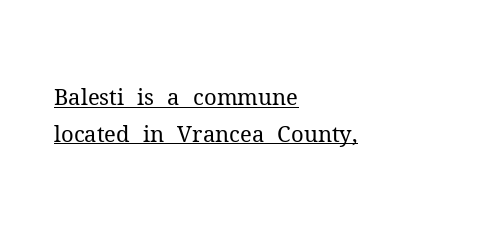
Q: Is the text bold? A: No.
Q: Is the text italic (slanted)? A: No, it is upright.
Q: Is the text underlined? A: Yes.
Q: How is the paragraph aligned? A: Left-aligned.
Q: Is the spacing between letters normal or unusually wide? A: Normal.
Q: Is the spacing between lines tight, normal or loose? A: Normal.
